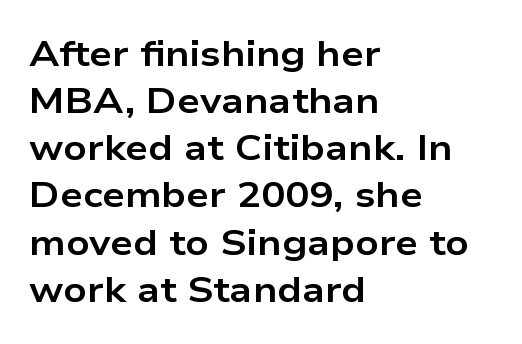
The image shows 36 px bold, wide sans-serif type, upright; set left-aligned, normal line spacing (1.31x), normal letter spacing, not underlined; low stroke contrast and a medium x-height.
